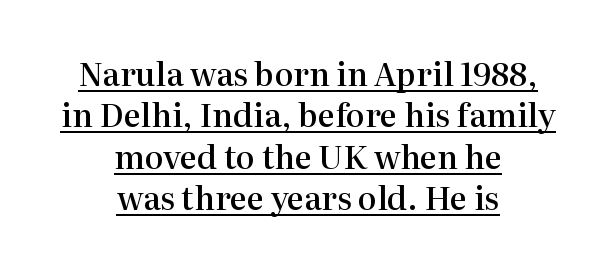
{"serif": "yes", "italic": "no", "bold": "semi", "weight": "semibold", "width": "normal", "stroke_contrast": "high", "x_height": "medium", "monospaced": "no", "underline": "yes", "align": "center", "line_spacing": "normal", "line_spacing_ratio": 1.29, "letter_spacing": "normal", "letter_spacing_em": 0.0, "glyph_px": 32}
